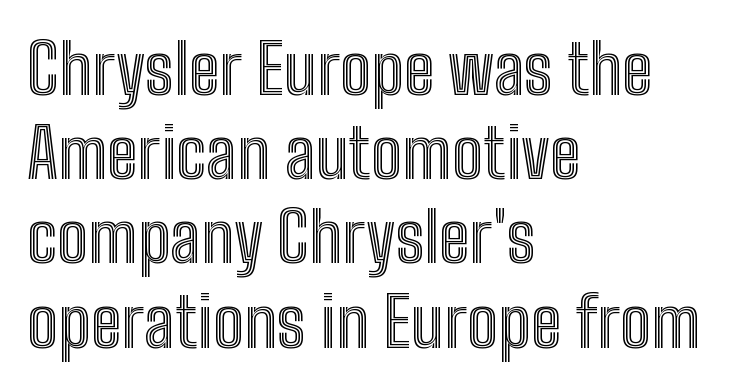
The image shows 69 px condensed type, upright; set left-aligned, line spacing 1.22x, normal letter spacing, not underlined; a medium x-height.
